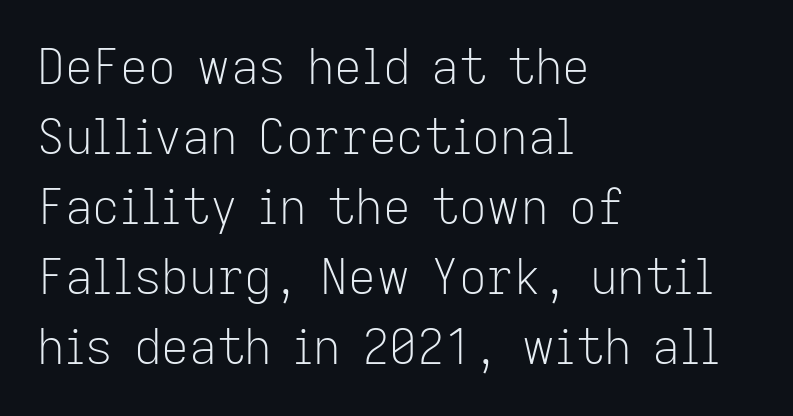
Q: Is the text bold? A: No.
Q: Is the text italic (slanted)? A: No, it is upright.
Q: Is the typeface a serif or a sans-serif typeface? A: Sans-serif.
Q: Is the text underlined? A: No.
Q: How is the paragraph aligned? A: Left-aligned.
Q: Is the spacing between letters normal or unusually wide? A: Normal.
Q: Is the spacing between lines tight, normal or loose? A: Normal.
Q: Width (condensed, normal, or wide)? A: Normal.
Q: Stroke contrast? A: Low.
Q: x-height? A: Medium.
Q: Monospaced? A: No.
